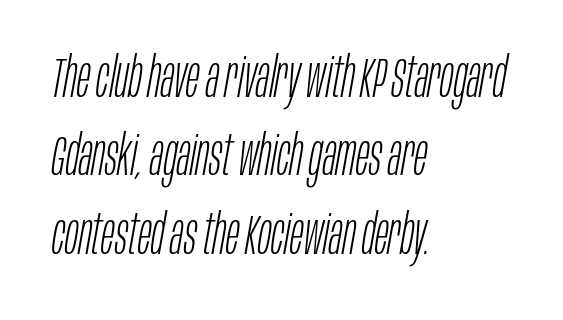
Q: Is the text bold? A: No.
Q: Is the text italic (slanted)? A: Yes, it leans right by about 10 degrees.
Q: Is the text underlined? A: No.
Q: How is the paragraph aligned? A: Left-aligned.
Q: Is the spacing between letters normal or unusually wide? A: Normal.
Q: Is the spacing between lines tight, normal or loose? A: Normal.
Q: Width (condensed, normal, or wide)? A: Condensed.
Q: Stroke contrast? A: Low.
Q: x-height? A: Large.
Q: Monospaced? A: No.
